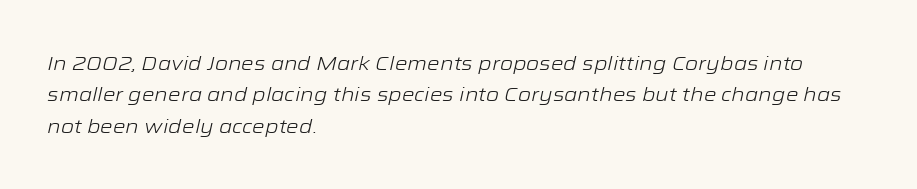
Q: Is the text bold? A: No.
Q: Is the text italic (slanted)? A: Yes, it leans right by about 12 degrees.
Q: Is the text underlined? A: No.
Q: How is the paragraph aligned? A: Left-aligned.
Q: Is the spacing between letters normal or unusually wide? A: Normal.
Q: Is the spacing between lines tight, normal or loose? A: Normal.
